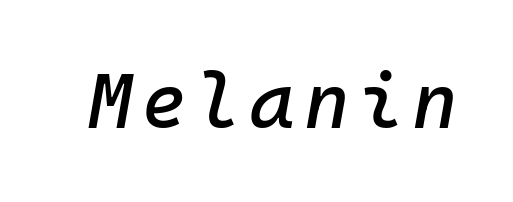
Q: Is the text italic (slanted)? A: Yes, it leans right by about 10 degrees.
Q: Is the text underlined? A: No.
Q: Width (condensed, normal, or wide)? A: Normal.
Q: Stroke contrast? A: Low.
Q: x-height? A: Medium.
